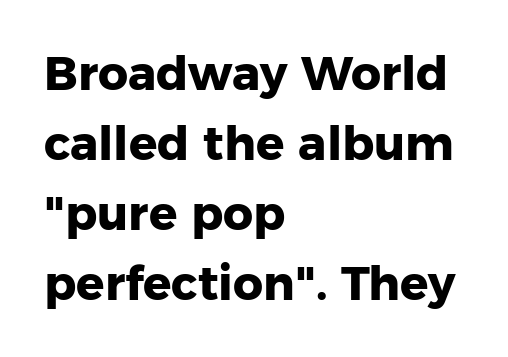
{"serif": "no", "italic": "no", "bold": "yes", "weight": "heavy", "width": "normal", "stroke_contrast": "low", "x_height": "medium", "monospaced": "no", "underline": "no", "align": "left", "line_spacing": "normal", "line_spacing_ratio": 1.49, "letter_spacing": "normal", "letter_spacing_em": 0.0, "glyph_px": 47}
